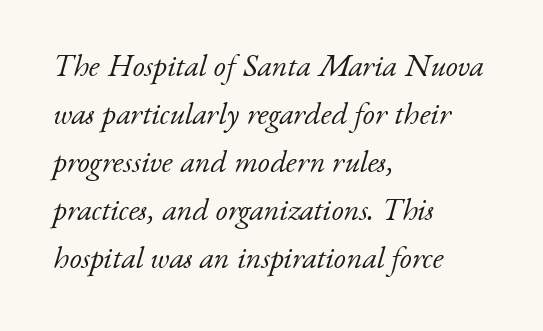
Q: Is the text bold? A: No.
Q: Is the text italic (slanted)? A: Yes, it leans right by about 17 degrees.
Q: Is the typeface a serif or a sans-serif typeface? A: Serif.
Q: Is the text underlined? A: No.
Q: How is the paragraph aligned? A: Left-aligned.
Q: Is the spacing between letters normal or unusually wide? A: Normal.
Q: Is the spacing between lines tight, normal or loose? A: Normal.
Q: Width (condensed, normal, or wide)? A: Normal.
Q: Stroke contrast? A: Low.
Q: x-height? A: Small.
Q: Monospaced? A: No.
